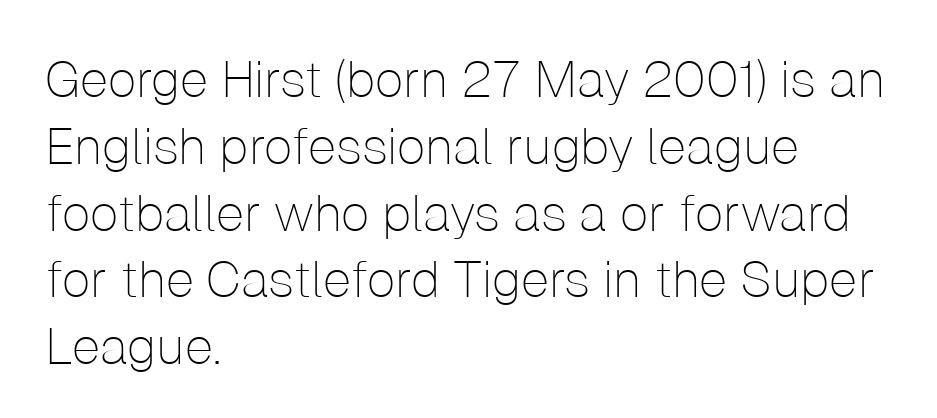
Notice how the stems are strictly vertical — no italics here. Serif or sans? Sans — the stroke terminals are bare. Between one letter and the next there's only the usual sliver of space. Visually the block forms a straight wall on the left and a jagged coastline on the right. Compared with typical paragraphs, the rows here are spaced about the same. Honestly, there is no underline to notice here at all.
